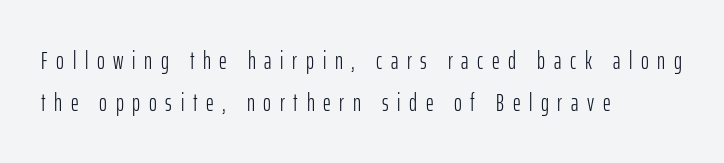
The image shows 24 px text type, upright; set left-aligned, line spacing 1.73x, unusually wide letter spacing (+0.36 em), not underlined.
